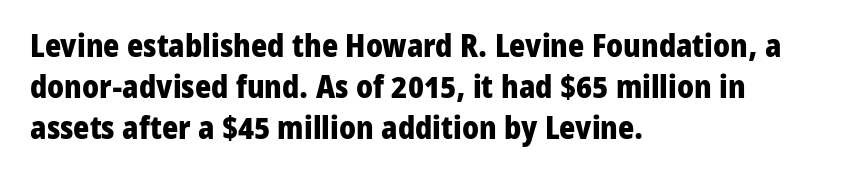
Q: Is the text bold? A: Yes.
Q: Is the text italic (slanted)? A: No, it is upright.
Q: Is the typeface a serif or a sans-serif typeface? A: Sans-serif.
Q: Is the text underlined? A: No.
Q: How is the paragraph aligned? A: Left-aligned.
Q: Is the spacing between letters normal or unusually wide? A: Normal.
Q: Is the spacing between lines tight, normal or loose? A: Normal.
Q: Width (condensed, normal, or wide)? A: Normal.
Q: Stroke contrast? A: Low.
Q: x-height? A: Medium.
Q: Monospaced? A: No.
